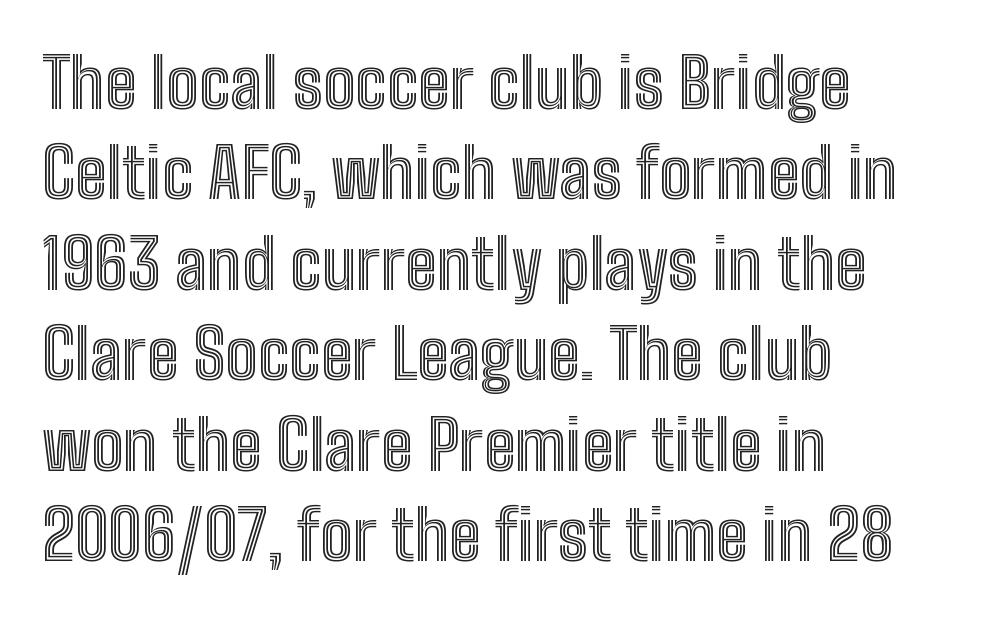
{"italic": "no", "width": "condensed", "x_height": "medium", "monospaced": "no", "underline": "no", "align": "left", "line_spacing": "normal", "line_spacing_ratio": 1.33, "letter_spacing": "normal", "letter_spacing_em": 0.0, "glyph_px": 68}
